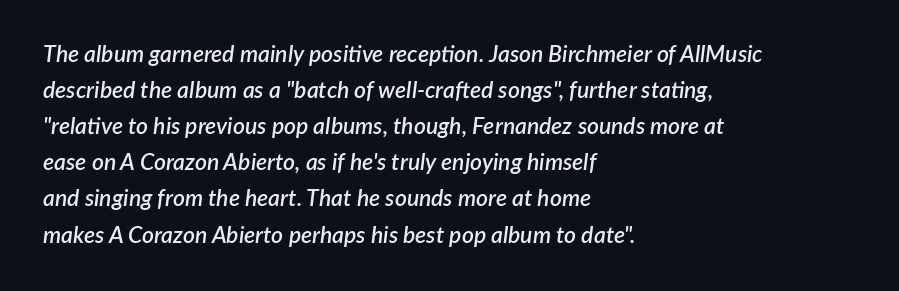
{"italic": "yes", "lean": "right", "slant_degrees": 7, "bold": "semi", "underline": "no", "align": "left", "line_spacing": "normal", "line_spacing_ratio": 1.57, "letter_spacing": "normal", "letter_spacing_em": 0.0, "glyph_px": 23}
